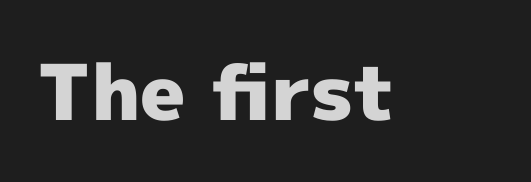
Q: Is the text bold? A: Yes.
Q: Is the text italic (slanted)? A: No, it is upright.
Q: Is the typeface a serif or a sans-serif typeface? A: Sans-serif.
Q: Is the text underlined? A: No.
Q: Is the spacing between letters normal or unusually wide? A: Normal.
Q: Width (condensed, normal, or wide)? A: Normal.
Q: x-height? A: Medium.
Q: Monospaced? A: No.
